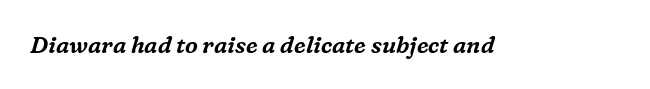
{"italic": "yes", "lean": "right", "slant_degrees": 16, "underline": "no", "letter_spacing": "normal", "letter_spacing_em": 0.0, "glyph_px": 23}
